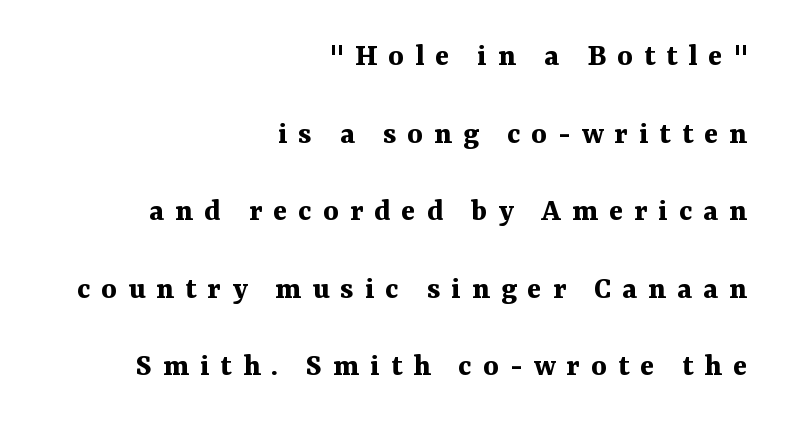
{"serif": "yes", "italic": "no", "bold": "yes", "weight": "bold", "width": "normal", "stroke_contrast": "medium", "x_height": "medium", "monospaced": "no", "underline": "no", "align": "right", "line_spacing": "loose", "line_spacing_ratio": 2.35, "letter_spacing": "wide", "letter_spacing_em": 0.33, "glyph_px": 33}
